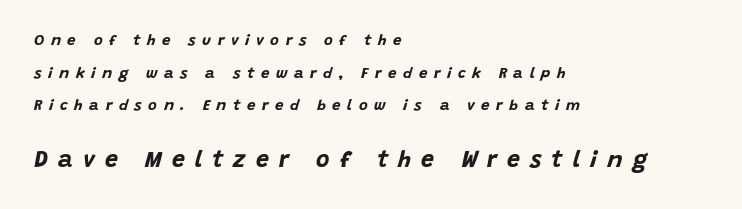
{"italic": "yes", "lean": "right", "slant_degrees": 15, "bold": "yes", "underline": "no", "align": "left", "line_spacing": "loose", "line_spacing_ratio": 2.18, "letter_spacing": "wide", "letter_spacing_em": 0.44, "larger_block": "second", "size_ratio": 1.53, "glyph_px": 23}
